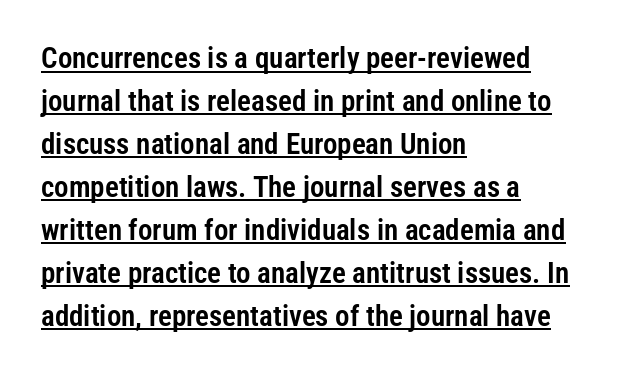
The image shows 29 px condensed sans-serif type, upright; set left-aligned, normal line spacing (1.48x), normal letter spacing, underlined; low stroke contrast and a medium x-height.
